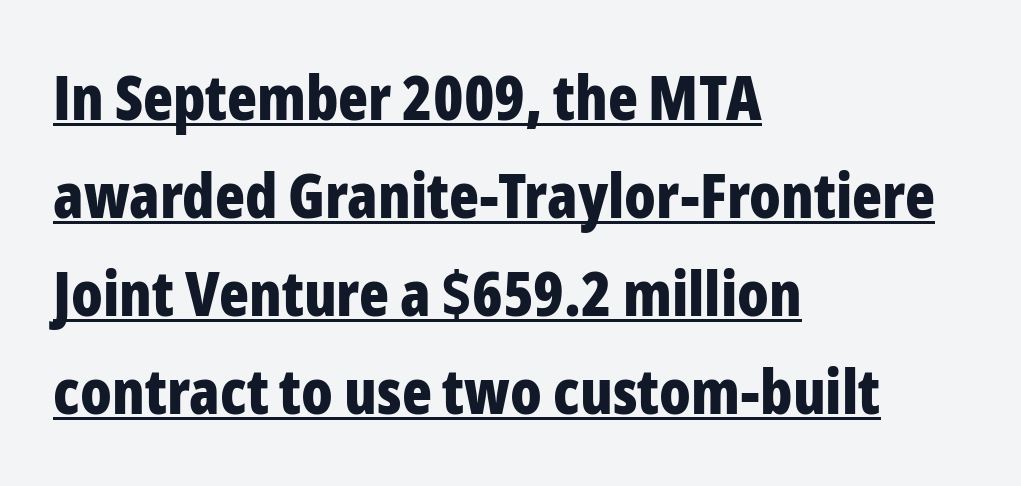
Is this a fixed-width face? No — the glyphs have proportional, varying widths. What decoration does the sample have? An underline. The passage is arranged the way most books set body copy — flush left. The letters sit at their default tracking, neither squeezed nor spread. Typographic density is high because the face is bold. In terms of leading, this rendering sits right in the middle.
